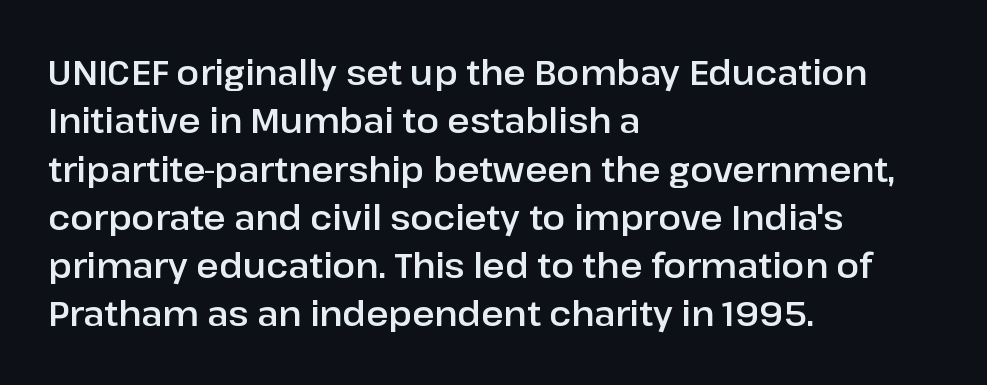
Plain, unruled lines of type. These lines were composed using upright roman letters. The face used here is proportionally spaced, like ordinary book or web type. In CSS terms this would be text-align: left. Summary of vertical rhythm: regular, with standard interline spacing. The letters carry no serifs — their stems end cleanly without finishing strokes.
